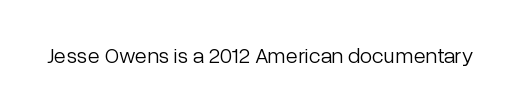
Q: Is the text bold? A: No.
Q: Is the text italic (slanted)? A: No, it is upright.
Q: Is the text underlined? A: No.
Q: Is the spacing between letters normal or unusually wide? A: Normal.
